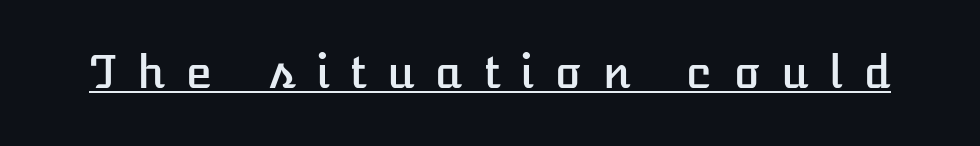
This sample uses an upright cut, with every glyph sitting square on the baseline. A continuous stroke trails under the words, as in a hyperlink. Tracking value appears strongly positive — letters spread wide. Here the designer chose a conventional face with non-uniform glyph widths.
